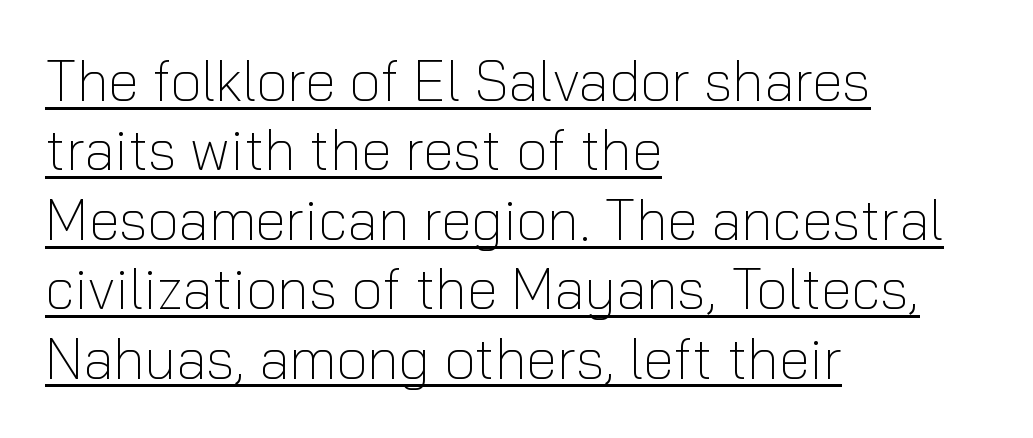
Q: Is the text bold? A: No.
Q: Is the text italic (slanted)? A: No, it is upright.
Q: Is the typeface a serif or a sans-serif typeface? A: Sans-serif.
Q: Is the text underlined? A: Yes.
Q: How is the paragraph aligned? A: Left-aligned.
Q: Is the spacing between letters normal or unusually wide? A: Normal.
Q: Width (condensed, normal, or wide)? A: Normal.
Q: Stroke contrast? A: Low.
Q: x-height? A: Medium.
Q: Monospaced? A: No.
